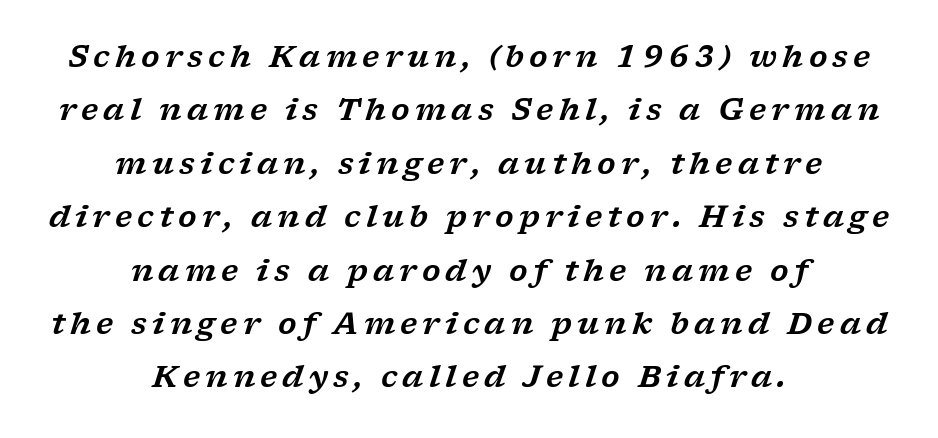
{"serif": "yes", "italic": "yes", "lean": "right", "slant_degrees": 17, "width": "wide", "stroke_contrast": "low", "x_height": "medium", "monospaced": "no", "underline": "no", "align": "center", "line_spacing_ratio": 1.78, "glyph_px": 30}
